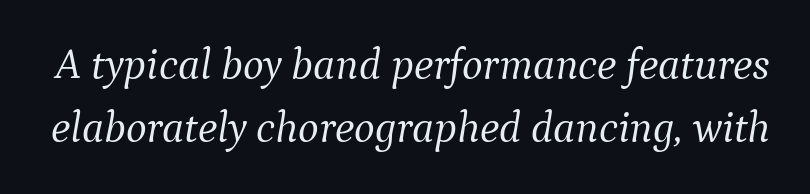
Yep, those are serifs on the letters. This sample keeps an unexceptional amount of space between lines. The typeface has the unassuming heft of standard copy or less. Emphasis-style slanted type is in use. The rendering keeps characters at their native spacing.
